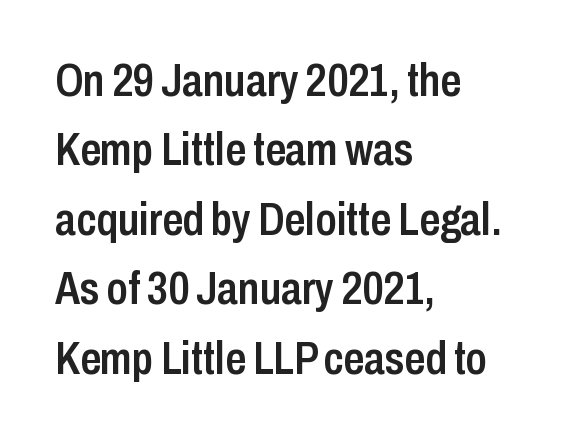
The image shows 46 px semibold, condensed sans-serif type, upright; set left-aligned, normal line spacing (1.51x), normal letter spacing, not underlined; low stroke contrast and a medium x-height.
